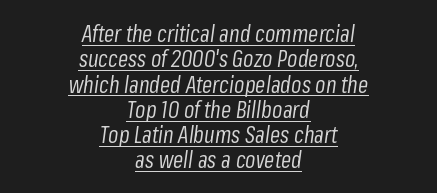
The image shows 23 px text type, italic (leaning right); set centered, tight line spacing (1.1x), normal letter spacing, underlined.
